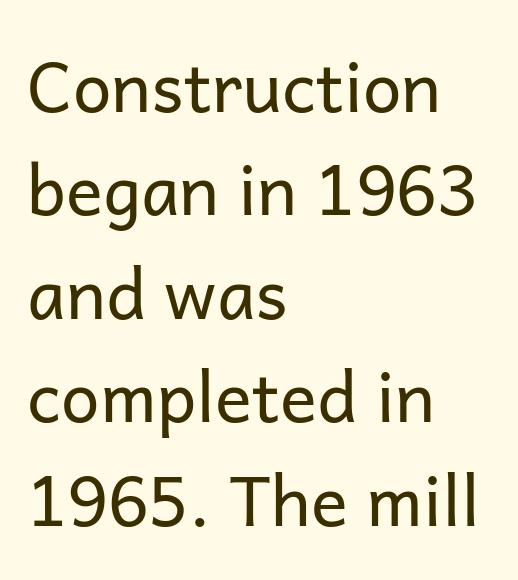
Q: Is the text bold? A: No.
Q: Is the text italic (slanted)? A: No, it is upright.
Q: Is the typeface a serif or a sans-serif typeface? A: Sans-serif.
Q: Is the text underlined? A: No.
Q: How is the paragraph aligned? A: Left-aligned.
Q: Is the spacing between letters normal or unusually wide? A: Normal.
Q: Is the spacing between lines tight, normal or loose? A: Normal.
Q: Width (condensed, normal, or wide)? A: Normal.
Q: Stroke contrast? A: Low.
Q: x-height? A: Medium.
Q: Monospaced? A: No.
